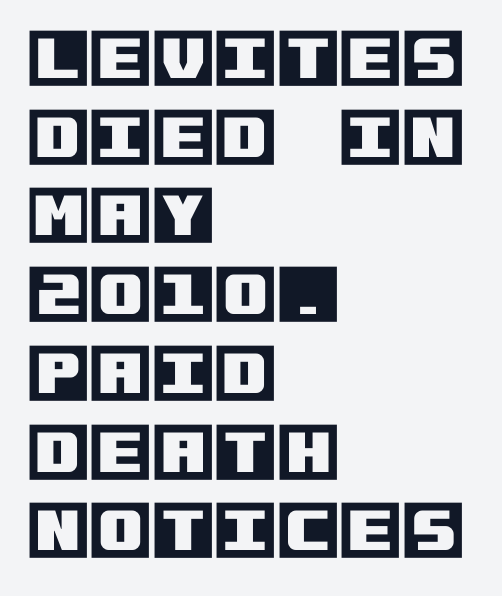
{"italic": "no", "width": "normal", "x_height": "large", "underline": "no", "align": "left", "line_spacing_ratio": 1.23, "letter_spacing": "normal", "letter_spacing_em": 0.0, "glyph_px": 64}
